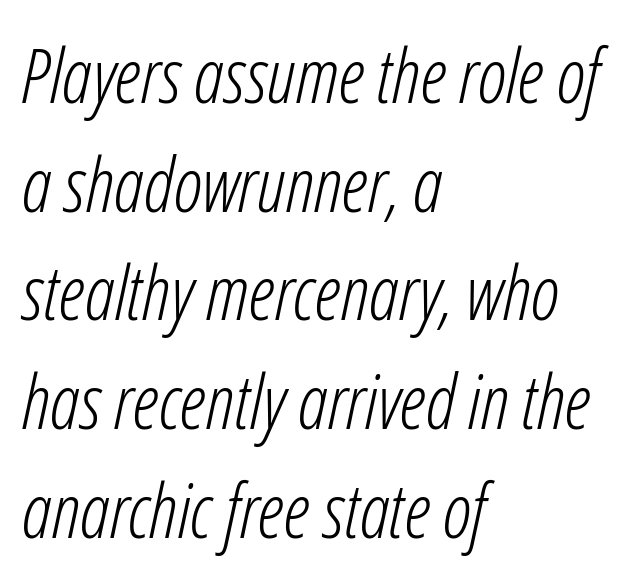
Q: Is the text bold? A: No.
Q: Is the text italic (slanted)? A: Yes, it leans right by about 12 degrees.
Q: Is the text underlined? A: No.
Q: How is the paragraph aligned? A: Left-aligned.
Q: Is the spacing between letters normal or unusually wide? A: Normal.
Q: Is the spacing between lines tight, normal or loose? A: Normal.
Q: Width (condensed, normal, or wide)? A: Condensed.
Q: Stroke contrast? A: Low.
Q: x-height? A: Medium.
Q: Monospaced? A: No.
